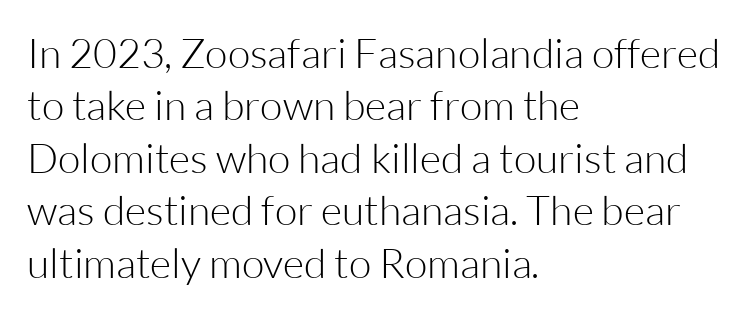
Q: Is the text bold? A: No.
Q: Is the text italic (slanted)? A: No, it is upright.
Q: Is the typeface a serif or a sans-serif typeface? A: Sans-serif.
Q: Is the text underlined? A: No.
Q: How is the paragraph aligned? A: Left-aligned.
Q: Is the spacing between letters normal or unusually wide? A: Normal.
Q: Is the spacing between lines tight, normal or loose? A: Normal.
Q: Width (condensed, normal, or wide)? A: Normal.
Q: Stroke contrast? A: Low.
Q: x-height? A: Medium.
Q: Monospaced? A: No.
